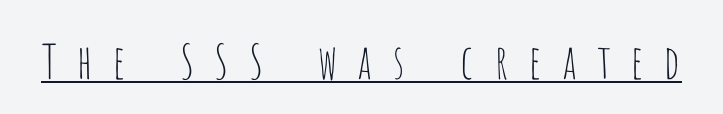
Note the varied advance widths — an 'i' is clearly narrower than an 'm'. Like a heading marked for emphasis, these lines bear an underscore. Are there feet on the stems? There aren't — it's a sans. Weight: in the light-to-regular range. How are the letters spaced? Widely, with obvious added tracking.
